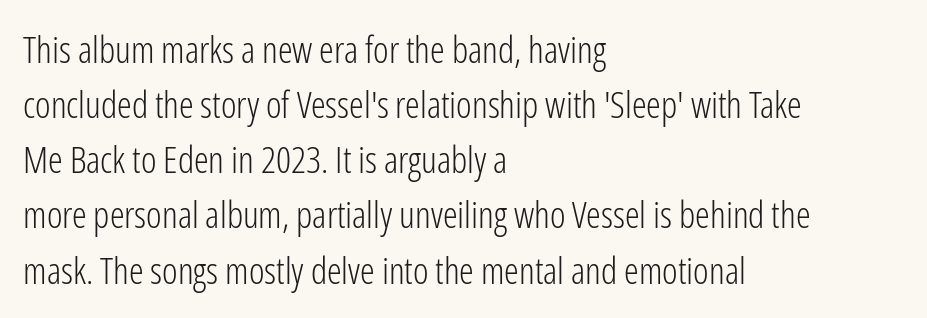
Q: Is the text bold? A: No.
Q: Is the text italic (slanted)? A: No, it is upright.
Q: Is the typeface a serif or a sans-serif typeface? A: Sans-serif.
Q: Is the text underlined? A: No.
Q: How is the paragraph aligned? A: Left-aligned.
Q: Is the spacing between letters normal or unusually wide? A: Normal.
Q: Is the spacing between lines tight, normal or loose? A: Normal.
Q: Width (condensed, normal, or wide)? A: Condensed.
Q: Stroke contrast? A: Low.
Q: x-height? A: Medium.
Q: Monospaced? A: No.
